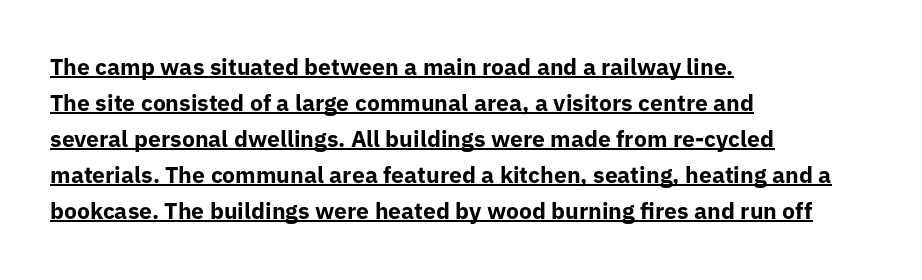
The image shows 23 px bold type, upright; set left-aligned, normal line spacing (1.56x), normal letter spacing, underlined.
